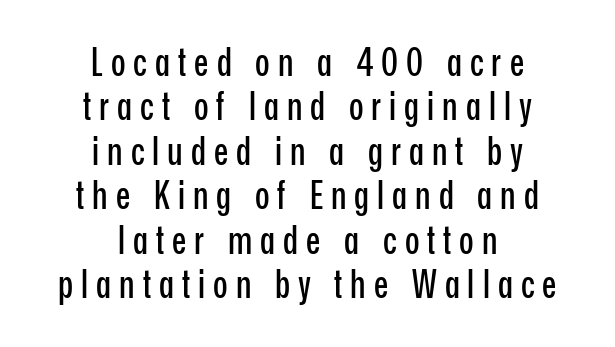
The image shows 38 px condensed sans-serif type, upright; set centered, line spacing 1.17x, unusually wide letter spacing (+0.21 em), not underlined; low stroke contrast and a medium x-height.
